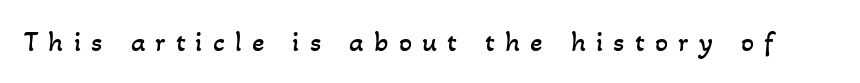
Q: Is the text bold? A: No.
Q: Is the text underlined? A: No.
Q: Is the spacing between letters normal or unusually wide? A: Unusually wide.
Q: Width (condensed, normal, or wide)? A: Normal.
Q: Stroke contrast? A: Low.
Q: x-height? A: Small.
Q: Monospaced? A: No.
